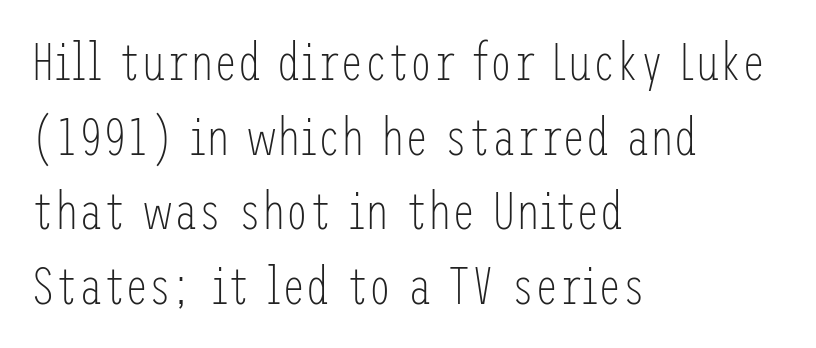
This is the regular roman posture of the typeface. Each word holds together tightly as a unit, with standard inter-letter gaps. Summary of vertical rhythm: regular, with standard interline spacing. The lines are quadded left. You can tell from the bare stems that sans-serif type was used.
